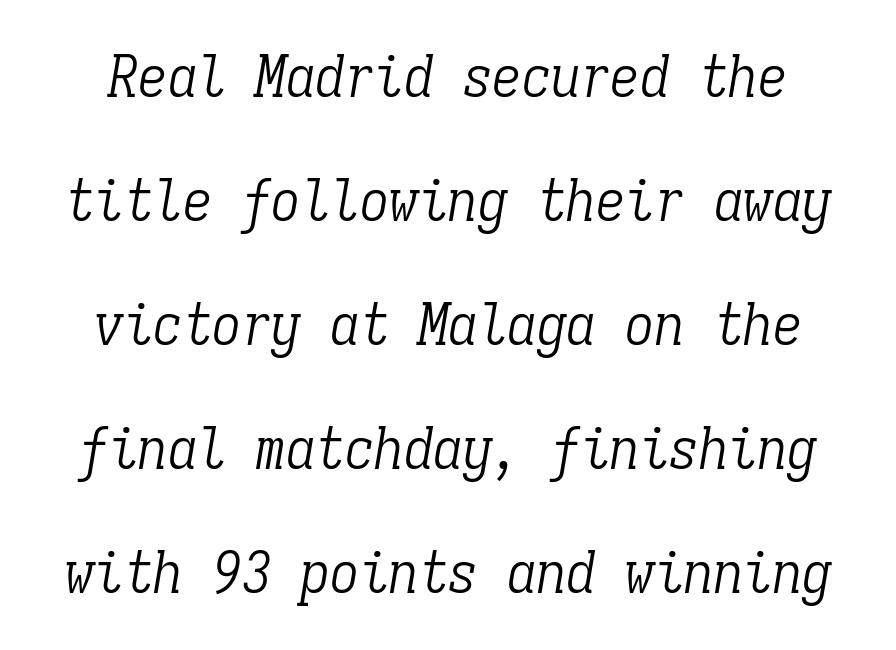
The image shows 59 px light, condensed serif type, italic (leaning right), monospaced; set loose line spacing (2.1x), normal letter spacing, not underlined; low stroke contrast and a medium x-height.
